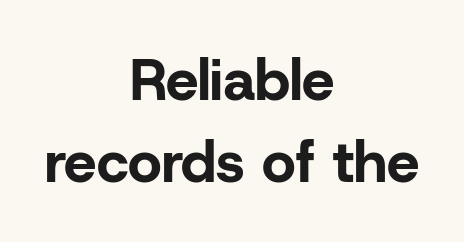
Typographic density is high because the face is bold. Every character sits straight up, as roman type does. The horizontal fit of the characters is conventional and even. Anything drawn beneath the words? Only blank space.
